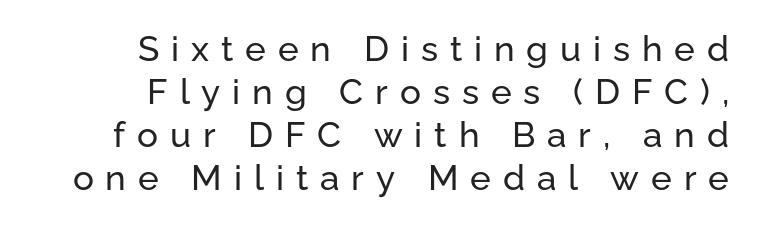
The image shows 35 px sans-serif type, upright; set right-aligned, line spacing 1.23x, unusually wide letter spacing (+0.34 em), not underlined; low stroke contrast and a medium x-height.
